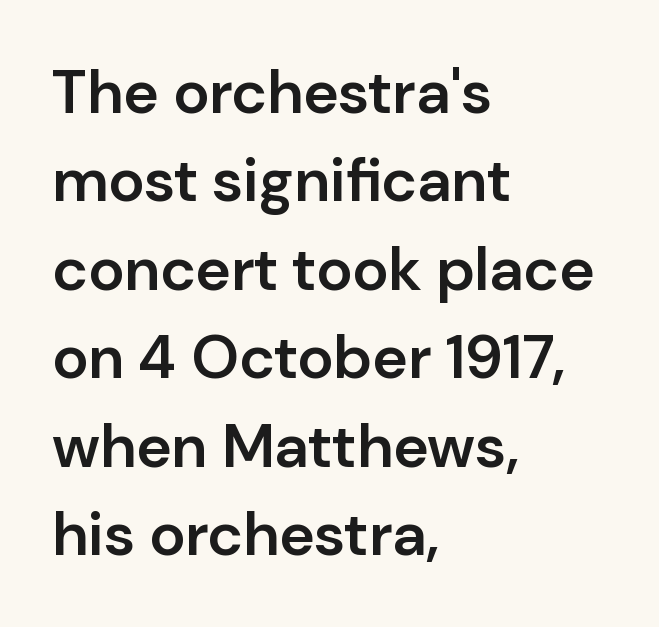
The image shows 61 px semibold sans-serif type, upright; set left-aligned, normal line spacing (1.45x), normal letter spacing, not underlined; low stroke contrast and a medium x-height.
